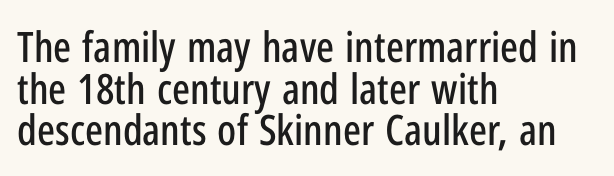
This sample has the flowing, uneven cadence of proportional lettering. Does the leading feel generous? Not at all — it's pinched. These lines are set flush left with a ragged right edge. The designer went with a sans here, leaving each stem footless. Only glyphs here, with clear space below each row. The type is set solid horizontally, with unmodified tracking.
